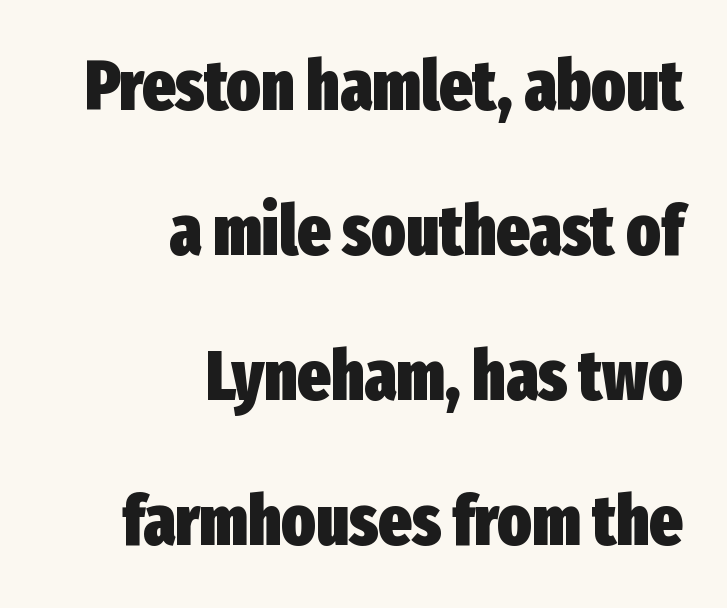
{"serif": "no", "italic": "no", "bold": "yes", "weight": "heavy", "width": "condensed", "stroke_contrast": "low", "x_height": "medium", "monospaced": "no", "underline": "no", "align": "right", "line_spacing": "loose", "line_spacing_ratio": 2.07, "letter_spacing": "normal", "letter_spacing_em": 0.0, "glyph_px": 70}
